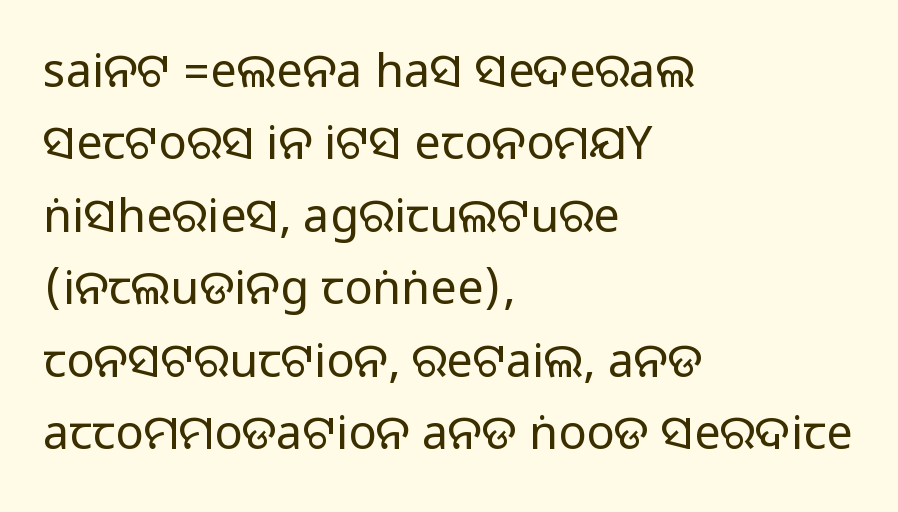
The image shows 47 px sans-serif type, upright; set left-aligned, normal line spacing (1.54x), normal letter spacing, not underlined; medium stroke contrast.
